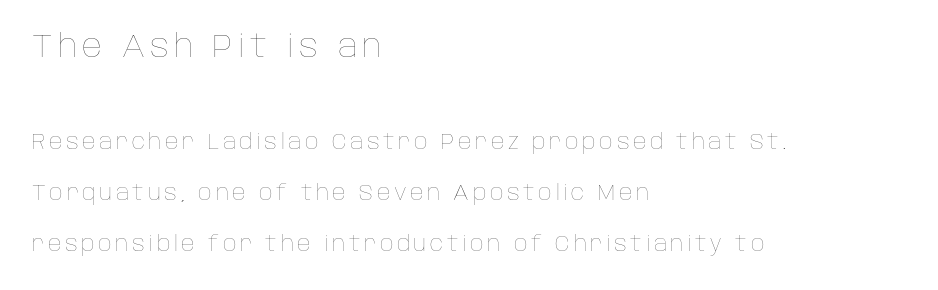
The image shows 31 px thin type, upright; set left-aligned, loose line spacing (2.43x), not underlined; the first (top) block is 1.48x larger; low stroke contrast and a large x-height.
